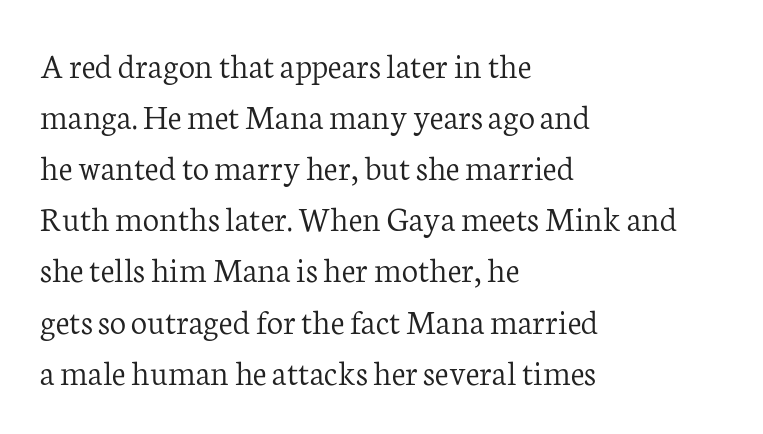
Q: Is the text bold? A: No.
Q: Is the text italic (slanted)? A: No, it is upright.
Q: Is the typeface a serif or a sans-serif typeface? A: Serif.
Q: Is the text underlined? A: No.
Q: How is the paragraph aligned? A: Left-aligned.
Q: Is the spacing between letters normal or unusually wide? A: Normal.
Q: Is the spacing between lines tight, normal or loose? A: Normal.
Q: Width (condensed, normal, or wide)? A: Normal.
Q: Stroke contrast? A: Low.
Q: x-height? A: Medium.
Q: Monospaced? A: No.
